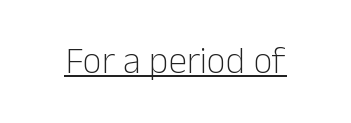
Q: Is the text bold? A: No.
Q: Is the text italic (slanted)? A: No, it is upright.
Q: Is the typeface a serif or a sans-serif typeface? A: Sans-serif.
Q: Is the text underlined? A: Yes.
Q: Is the spacing between letters normal or unusually wide? A: Normal.
Q: Width (condensed, normal, or wide)? A: Normal.
Q: Stroke contrast? A: Low.
Q: x-height? A: Medium.
Q: Monospaced? A: No.
